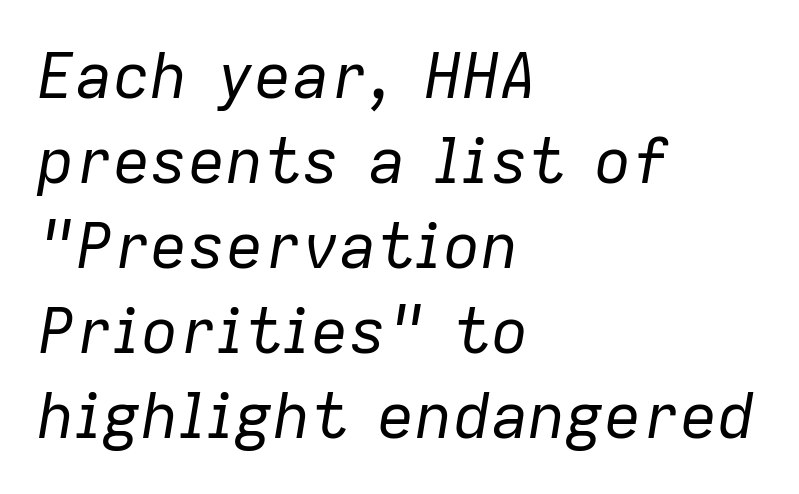
Q: Is the text bold? A: No.
Q: Is the text italic (slanted)? A: Yes, it leans right by about 9 degrees.
Q: Is the text underlined? A: No.
Q: How is the paragraph aligned? A: Left-aligned.
Q: Is the spacing between letters normal or unusually wide? A: Normal.
Q: Is the spacing between lines tight, normal or loose? A: Normal.
Q: Width (condensed, normal, or wide)? A: Normal.
Q: Stroke contrast? A: Low.
Q: x-height? A: Medium.
Q: Monospaced? A: No.
